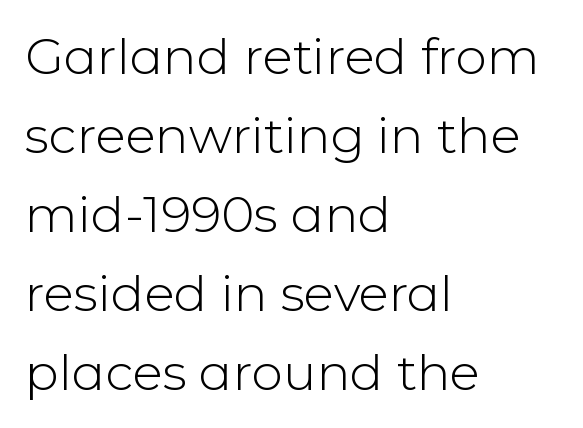
{"serif": "no", "italic": "no", "bold": "no", "weight": "light", "width": "normal", "stroke_contrast": "low", "x_height": "medium", "monospaced": "no", "underline": "no", "align": "left", "line_spacing": "normal", "line_spacing_ratio": 1.58, "letter_spacing": "normal", "letter_spacing_em": 0.0, "glyph_px": 50}
